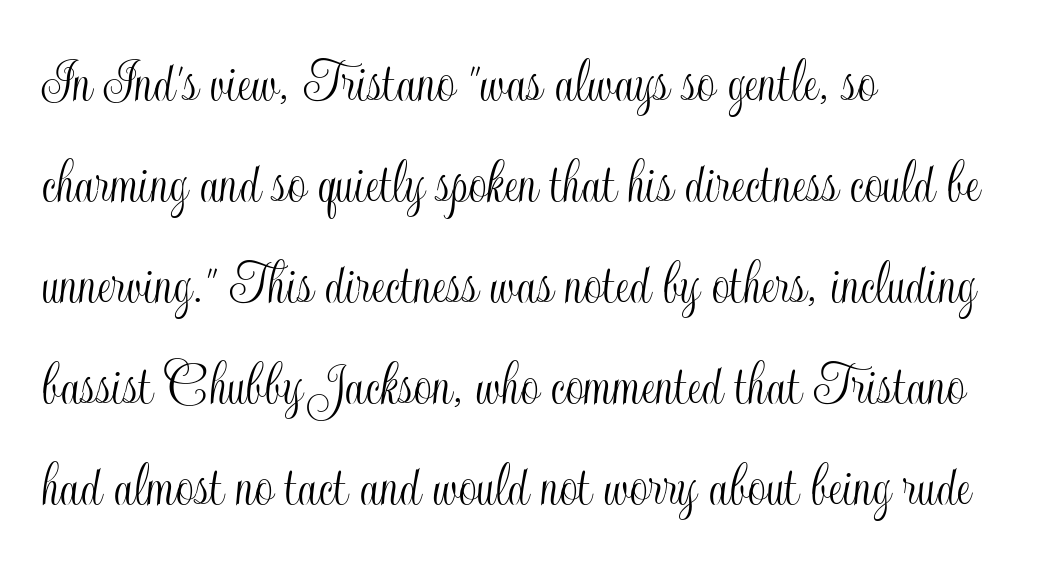
{"width": "condensed", "x_height": "small", "monospaced": "no", "underline": "no", "align": "left", "line_spacing": "normal", "line_spacing_ratio": 1.58, "letter_spacing": "normal", "letter_spacing_em": 0.0, "glyph_px": 64}
